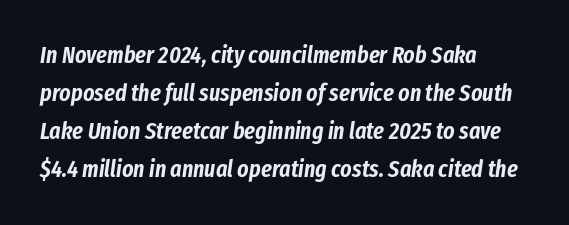
Q: Is the text italic (slanted)? A: Yes, it leans right by about 8 degrees.
Q: Is the text underlined? A: No.
Q: How is the paragraph aligned? A: Left-aligned.
Q: Is the spacing between letters normal or unusually wide? A: Normal.
Q: Is the spacing between lines tight, normal or loose? A: Normal.
